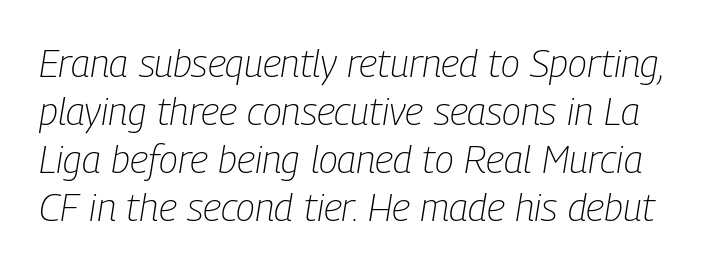
{"italic": "yes", "lean": "right", "slant_degrees": 9, "bold": "no", "weight": "light", "width": "condensed", "stroke_contrast": "low", "x_height": "medium", "monospaced": "no", "underline": "no", "line_spacing_ratio": 1.23, "letter_spacing": "normal", "letter_spacing_em": 0.0, "glyph_px": 39}
